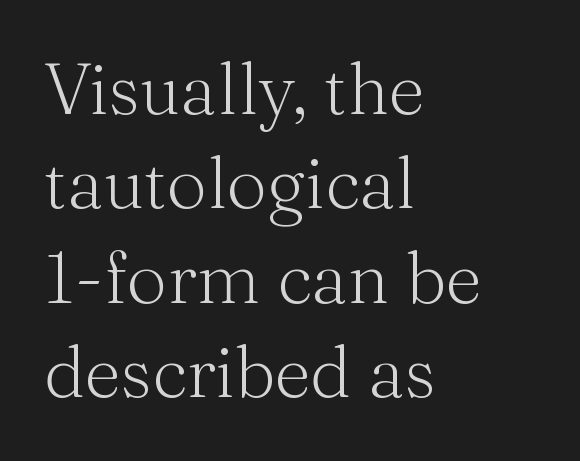
{"serif": "yes", "italic": "no", "bold": "no", "weight": "light", "width": "normal", "stroke_contrast": "medium", "x_height": "medium", "monospaced": "no", "underline": "no", "align": "left", "line_spacing": "normal", "line_spacing_ratio": 1.33, "letter_spacing": "normal", "letter_spacing_em": 0.0, "glyph_px": 71}
